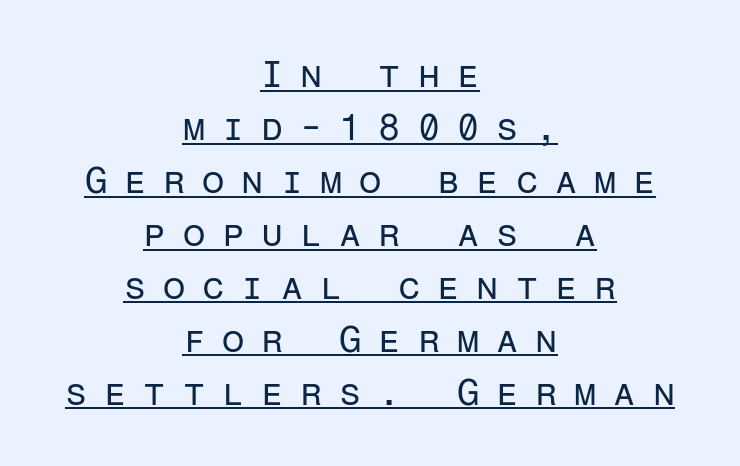
The image shows 36 px regular-weight sans-serif type, upright, monospaced; set centered, normal line spacing (1.47x), unusually wide letter spacing (+0.47 em), underlined; low stroke contrast and a medium x-height.
